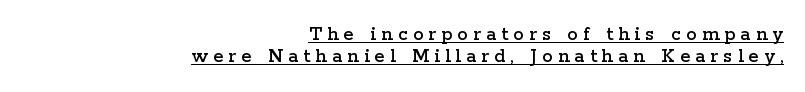
The image shows 21 px text type, upright; set right-aligned, tight line spacing (1.05x), unusually wide letter spacing (+0.25 em), underlined.
